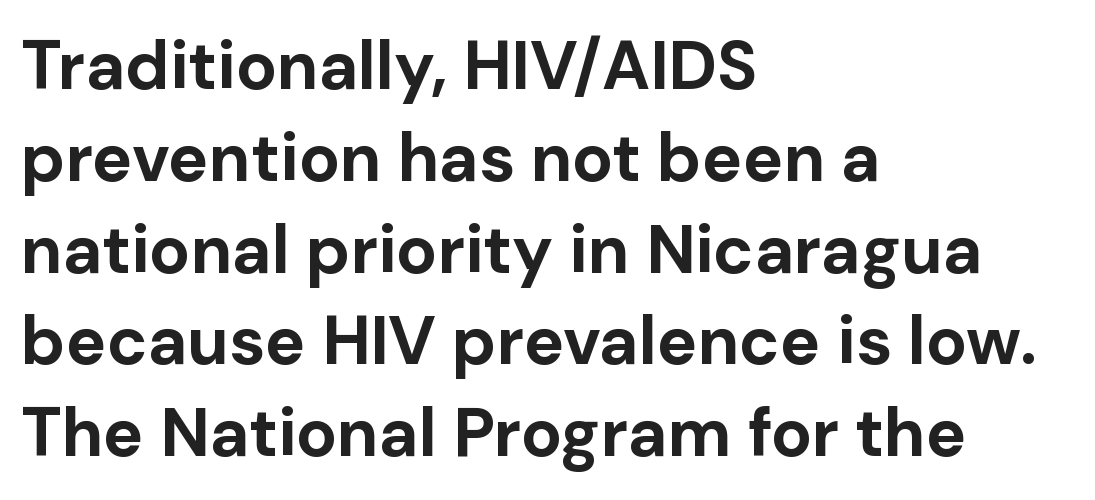
Compared with typical body copy, the letter spacing here is the same. Varying glyph widths throughout — classic text-font behaviour. Has an underline been added? It has not. In CSS terms this would be text-align: left. The type sits square on the baseline with zero lean. Observe the absence of serifs on each vertical stroke in this sample.
